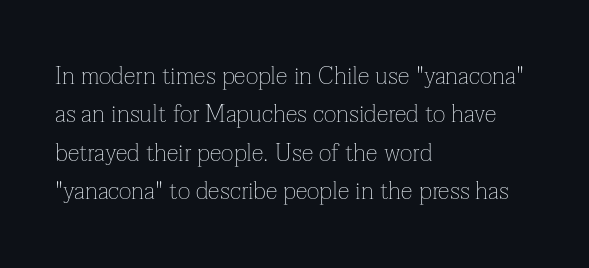
The image shows 24 px text type, upright; set left-aligned, normal line spacing (1.6x), normal letter spacing, not underlined.
